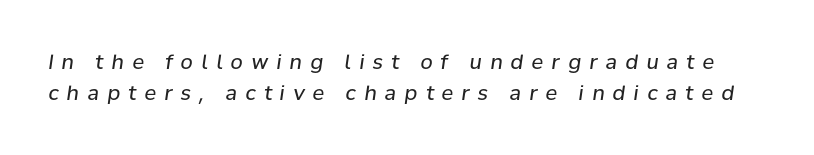
The image shows 20 px text type, italic (leaning right); set normal line spacing (1.54x), unusually wide letter spacing (+0.41 em), not underlined.
